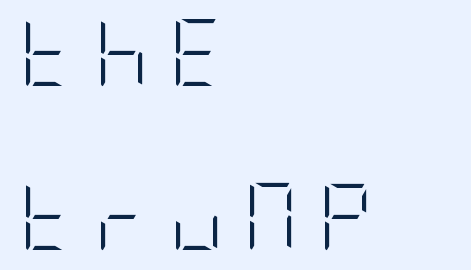
Each stroke keeps to a modest, everyday thickness or less. These lines were composed using upright roman letters. Nothing sits at the stroke ends, so this counts as sans-serif. If you drew a ruler down the left edge, every line would touch it. Check the space under the baseline: it is left empty.
